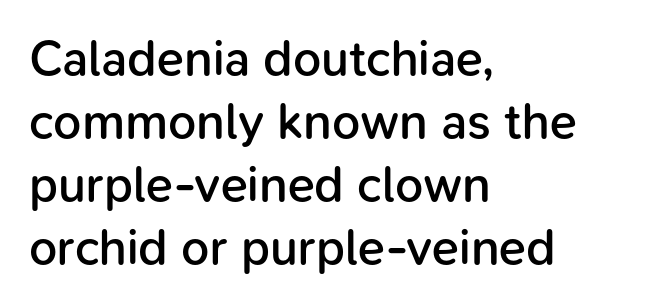
Strokes here are thickened, but only to semibold level. Posture: vertical. Spacing between characters is what you'd get straight out of the box. Serif or sans? Sans — the stroke terminals are bare. All the whitespace from short lines collects on the right.
